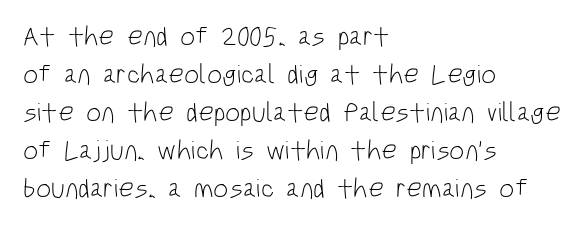
{"italic": "no", "bold": "no", "underline": "no", "align": "left", "line_spacing": "normal", "line_spacing_ratio": 1.41, "letter_spacing": "normal", "letter_spacing_em": 0.0, "glyph_px": 27}
